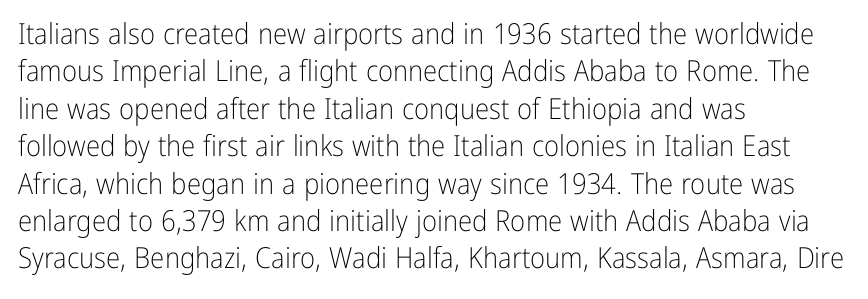
Rule under the text: the space is simply empty. Weight class: somewhere from thin through regular. Each line starts at the same left margin while the right side varies. Observe the absence of serifs on each vertical stroke in this sample. Is there much room between lines? A standard amount, neither cramped nor airy. Note the varied advance widths — an 'i' is clearly narrower than an 'm'.
